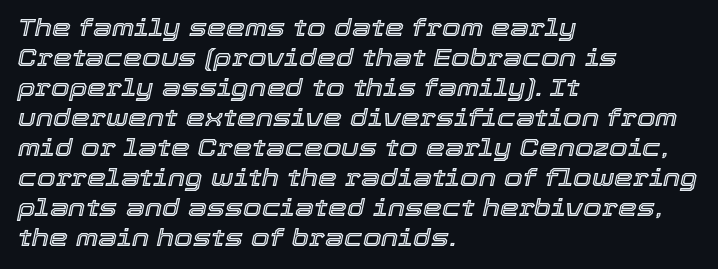
Q: Is the text italic (slanted)? A: Yes, it leans right by about 12 degrees.
Q: Is the text underlined? A: No.
Q: How is the paragraph aligned? A: Left-aligned.
Q: Is the spacing between letters normal or unusually wide? A: Normal.
Q: Is the spacing between lines tight, normal or loose? A: Normal.
